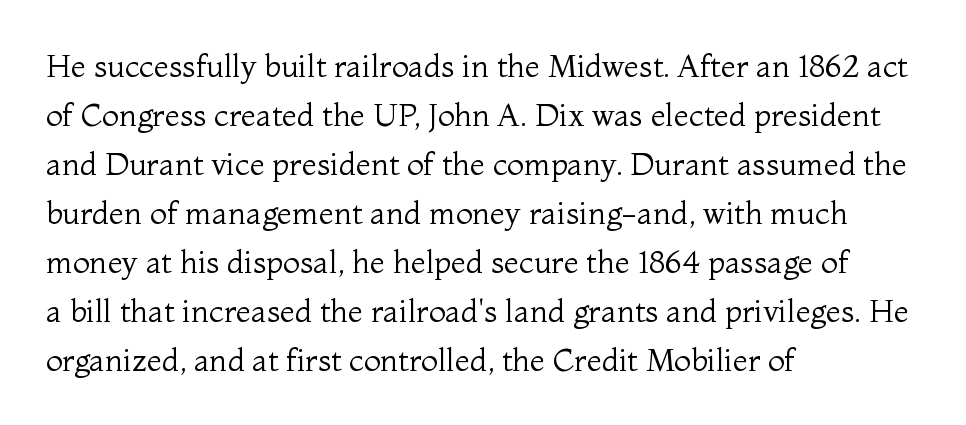
{"serif": "yes", "italic": "no", "bold": "no", "weight": "regular", "width": "normal", "stroke_contrast": "medium", "x_height": "medium", "monospaced": "no", "underline": "no", "align": "left", "line_spacing": "normal", "line_spacing_ratio": 1.58, "letter_spacing": "normal", "letter_spacing_em": 0.0, "glyph_px": 31}
